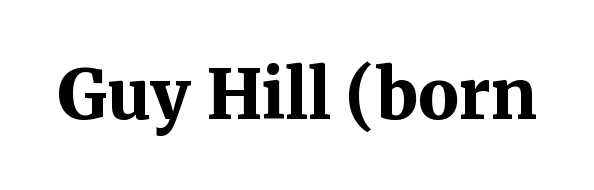
Q: Is the text bold? A: Yes.
Q: Is the text italic (slanted)? A: No, it is upright.
Q: Is the typeface a serif or a sans-serif typeface? A: Serif.
Q: Is the text underlined? A: No.
Q: Is the spacing between letters normal or unusually wide? A: Normal.
Q: Width (condensed, normal, or wide)? A: Normal.
Q: Stroke contrast? A: Medium.
Q: x-height? A: Medium.
Q: Monospaced? A: No.
